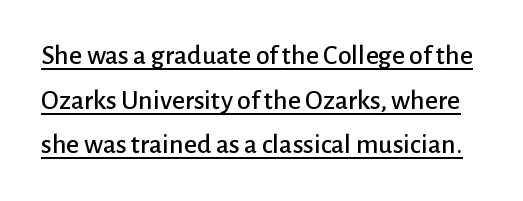
Q: Is the text italic (slanted)? A: No, it is upright.
Q: Is the typeface a serif or a sans-serif typeface? A: Sans-serif.
Q: Is the text underlined? A: Yes.
Q: Is the spacing between letters normal or unusually wide? A: Normal.
Q: Is the spacing between lines tight, normal or loose? A: Normal.
Q: Width (condensed, normal, or wide)? A: Normal.
Q: Stroke contrast? A: Low.
Q: x-height? A: Medium.
Q: Monospaced? A: No.
